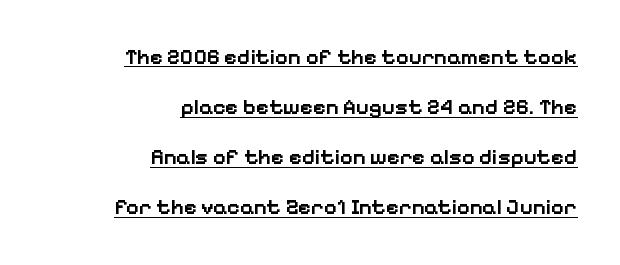
Line spacing here is loose. Each line ends at the same right margin while the left side varies. The rendering uses a semibold face; strokes are thickened but not to full bold. The type is set solid horizontally, with unmodified tracking. In terms of posture, this sample is upright.
